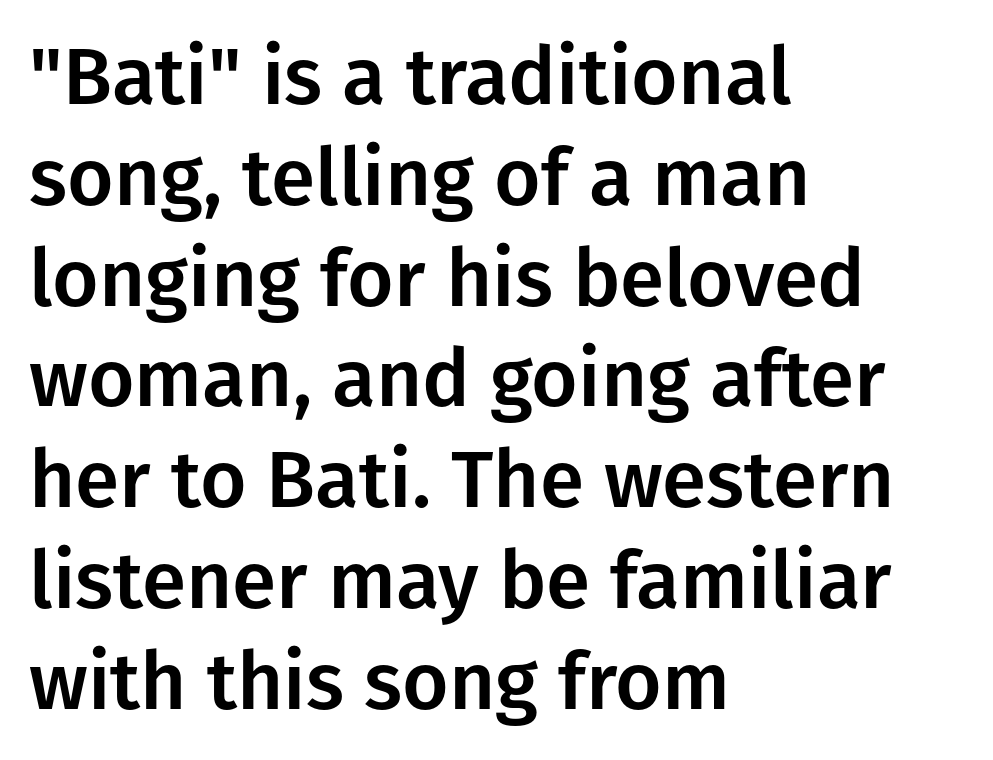
The compositor pushed each line to the left boundary. Here the glyphs are tracked normally, forming tight word shapes. Typographically, this falls in the sans-serif category. Note the varied advance widths — an 'i' is clearly narrower than an 'm'. Words float on clear page, feet unadorned. Posture: upright roman.
